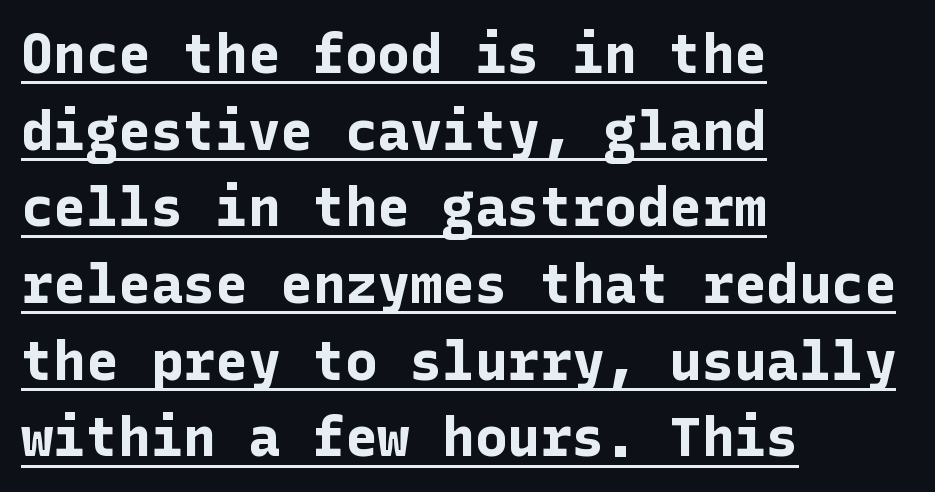
Q: Is the text bold? A: Yes.
Q: Is the text italic (slanted)? A: No, it is upright.
Q: Is the typeface a serif or a sans-serif typeface? A: Sans-serif.
Q: Is the text underlined? A: Yes.
Q: How is the paragraph aligned? A: Left-aligned.
Q: Is the spacing between letters normal or unusually wide? A: Normal.
Q: Is the spacing between lines tight, normal or loose? A: Normal.
Q: Width (condensed, normal, or wide)? A: Normal.
Q: Stroke contrast? A: Low.
Q: x-height? A: Medium.
